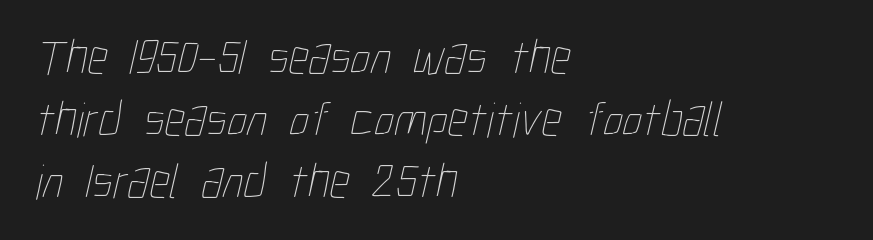
The image shows 50 px thin, condensed type; set left-aligned, line spacing 1.24x, normal letter spacing, not underlined; low stroke contrast and a medium x-height.
